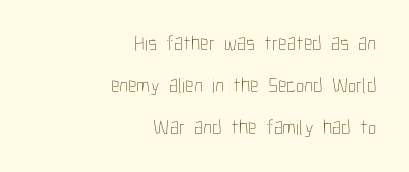
Q: Is the text bold? A: No.
Q: Is the text italic (slanted)? A: No, it is upright.
Q: Is the text underlined? A: No.
Q: How is the paragraph aligned? A: Right-aligned.
Q: Is the spacing between letters normal or unusually wide? A: Normal.
Q: Is the spacing between lines tight, normal or loose? A: Loose.
